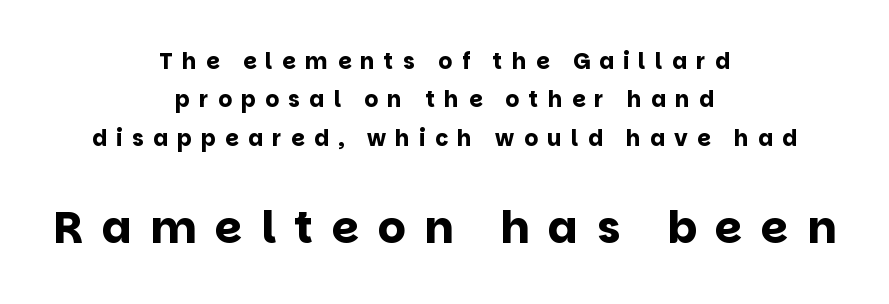
The face used here is proportionally spaced, like ordinary book or web type. Notice how the passage keeps no hard edge, just a central spine. Nope, not italic — everything's standing straight. The rendering shows plain stroke endings on the letterforms — a sans-serif design.
